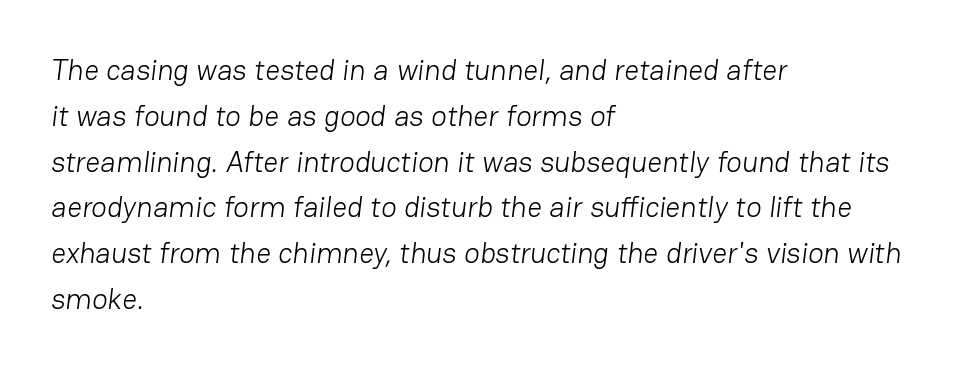
Q: Is the text bold? A: No.
Q: Is the typeface a serif or a sans-serif typeface? A: Sans-serif.
Q: Is the text underlined? A: No.
Q: How is the paragraph aligned? A: Left-aligned.
Q: Is the spacing between letters normal or unusually wide? A: Normal.
Q: Is the spacing between lines tight, normal or loose? A: Normal.
Q: Width (condensed, normal, or wide)? A: Normal.
Q: Stroke contrast? A: Low.
Q: x-height? A: Medium.
Q: Monospaced? A: No.
